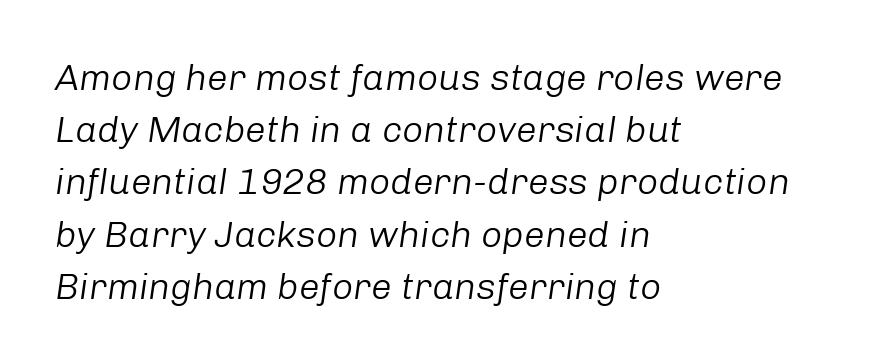
Anything drawn beneath the words? Only blank space. Whoever set this chose a conventional vertical rhythm. Notice how the stems are inclined rather than vertical — that's the hallmark of italics. This rendering leaves character spacing at its baseline value.
